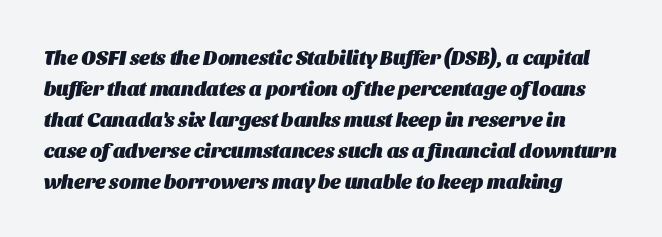
Bold? Absolutely — the strokes are thick and heavy. Only glyphs here, with clear space below each row. Nobody touched the tracking dial on this one. Would a proofreader flag this as italicized? Yes. Vertical spacing — default.
